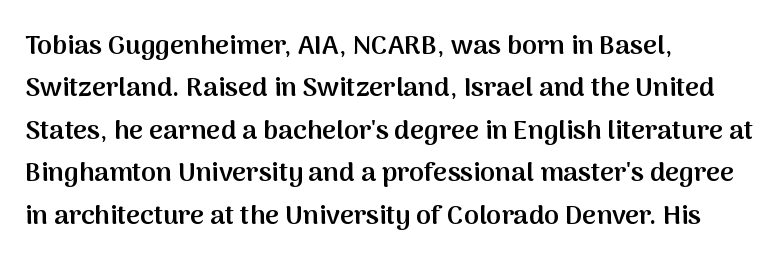
The image shows 27 px text type, upright; set left-aligned, normal line spacing (1.57x), normal letter spacing, not underlined.
